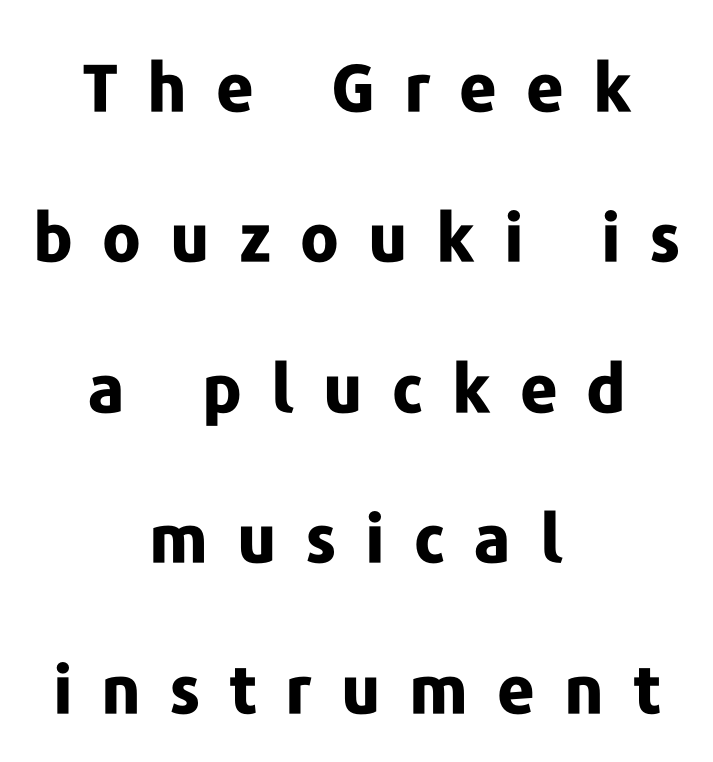
Descender tails drop into unmarked territory. The passage shown is typed in a proportional face where columns would drift. Heavy, bold letterforms. The letterforms stand isolated, each surrounded by extra space. Does the lettering tilt? It doesn't — this is upright.
